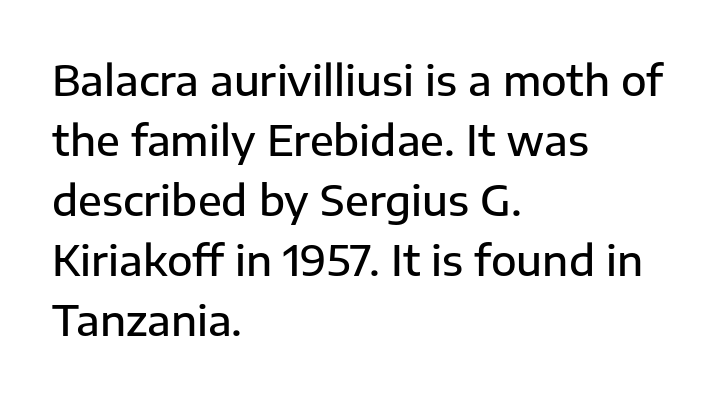
Q: Is the text bold? A: Semi-bold.
Q: Is the text italic (slanted)? A: No, it is upright.
Q: Is the typeface a serif or a sans-serif typeface? A: Sans-serif.
Q: Is the text underlined? A: No.
Q: How is the paragraph aligned? A: Left-aligned.
Q: Is the spacing between letters normal or unusually wide? A: Normal.
Q: Is the spacing between lines tight, normal or loose? A: Normal.
Q: Width (condensed, normal, or wide)? A: Normal.
Q: Stroke contrast? A: Low.
Q: x-height? A: Medium.
Q: Monospaced? A: No.
